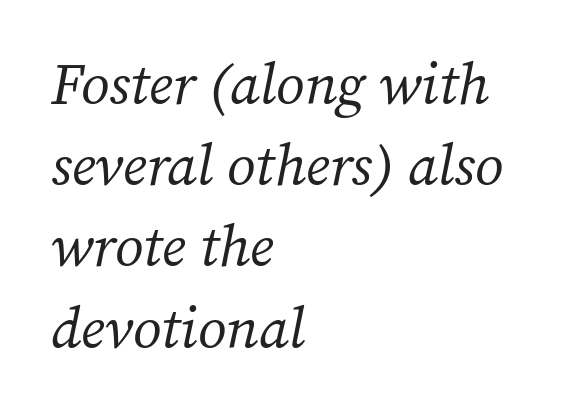
Q: Is the text bold? A: No.
Q: Is the text italic (slanted)? A: Yes, it leans right by about 12 degrees.
Q: Is the typeface a serif or a sans-serif typeface? A: Serif.
Q: Is the text underlined? A: No.
Q: How is the paragraph aligned? A: Left-aligned.
Q: Is the spacing between letters normal or unusually wide? A: Normal.
Q: Is the spacing between lines tight, normal or loose? A: Normal.
Q: Width (condensed, normal, or wide)? A: Normal.
Q: Stroke contrast? A: Medium.
Q: x-height? A: Medium.
Q: Monospaced? A: No.
